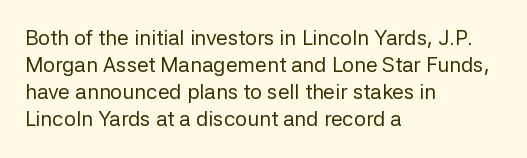
Q: Is the text bold? A: No.
Q: Is the text italic (slanted)? A: No, it is upright.
Q: Is the text underlined? A: No.
Q: How is the paragraph aligned? A: Left-aligned.
Q: Is the spacing between letters normal or unusually wide? A: Normal.
Q: Is the spacing between lines tight, normal or loose? A: Normal.
